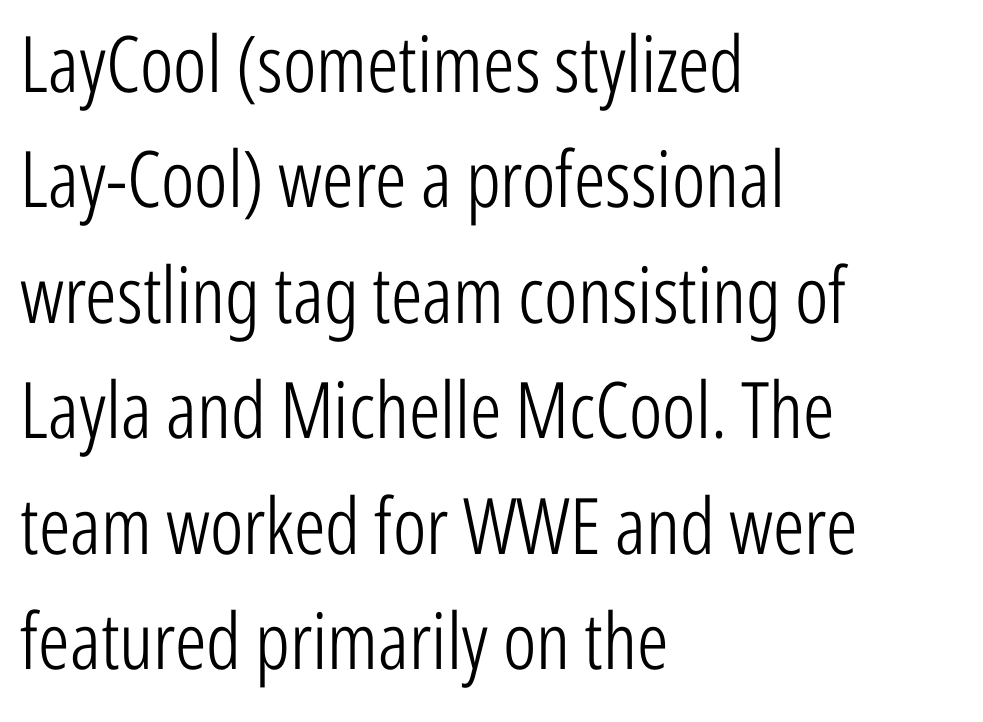
A typesetter would call this proportional, since set widths differ per character. Descenders hang freely into open space. Unlike a traditional serif, this face leaves its strokes unadorned. Rendered with straight, roman letterforms. The compositor pushed each line to the left boundary.
